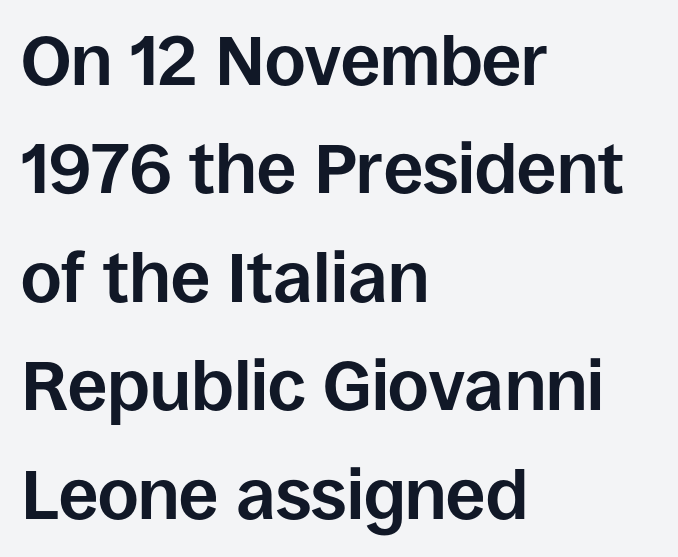
{"serif": "no", "italic": "no", "bold": "yes", "weight": "bold", "width": "normal", "stroke_contrast": "low", "x_height": "large", "monospaced": "no", "underline": "no", "align": "left", "line_spacing": "normal", "line_spacing_ratio": 1.55, "letter_spacing": "normal", "letter_spacing_em": 0.0, "glyph_px": 70}
